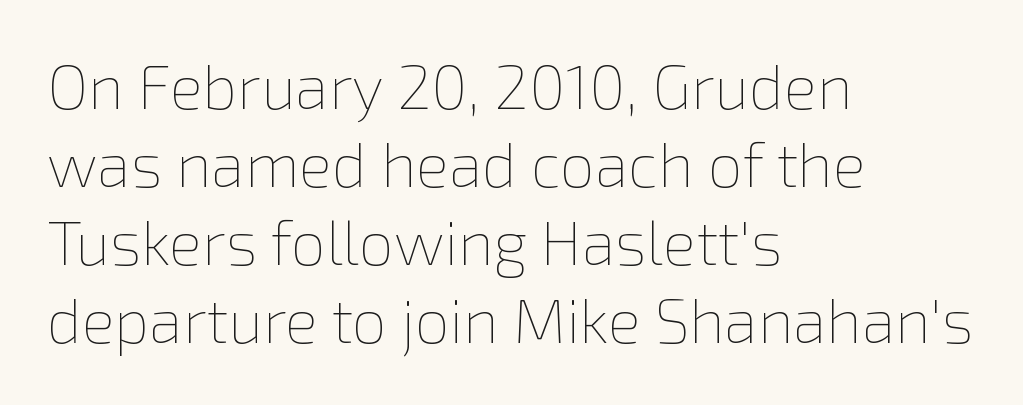
Q: Is the text bold? A: No.
Q: Is the text italic (slanted)? A: No, it is upright.
Q: Is the text underlined? A: No.
Q: How is the paragraph aligned? A: Left-aligned.
Q: Is the spacing between letters normal or unusually wide? A: Normal.
Q: Is the spacing between lines tight, normal or loose? A: Normal.
Q: Width (condensed, normal, or wide)? A: Normal.
Q: x-height? A: Medium.
Q: Monospaced? A: No.
